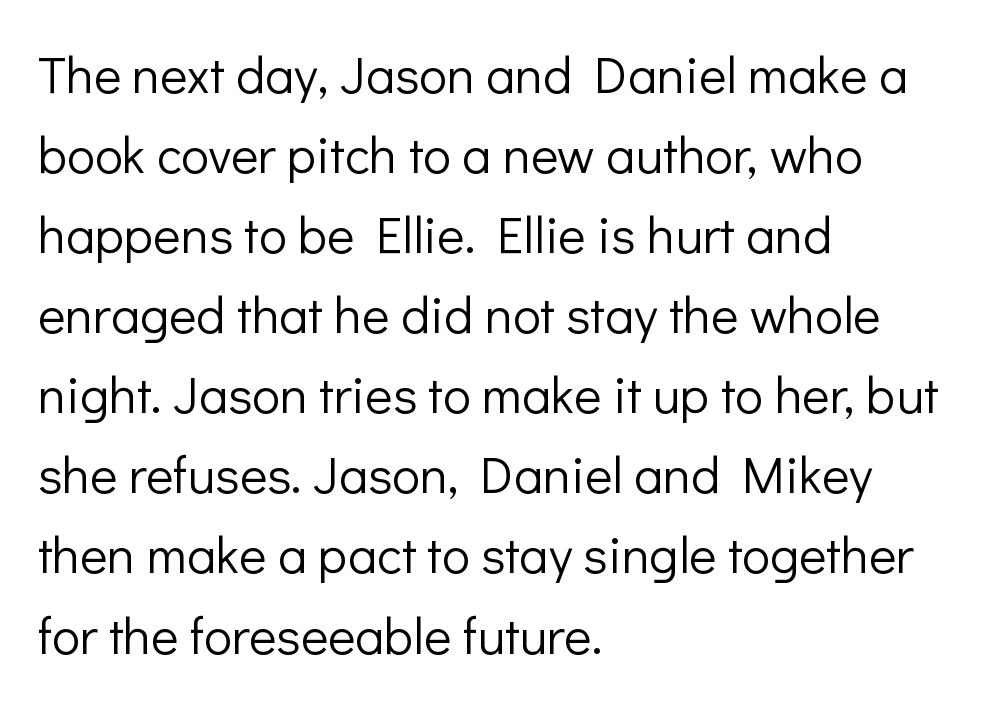
A typesetter would call this leading conventional body-copy spacing. Observe the ordinary spacing: letters are neighbours, not strangers. A typesetter would label this face a sans. Each line starts at the same left margin while the right side varies. The rendering uses natural spacing where letterforms have individual widths. The zone under the glyphs is completely vacant.
